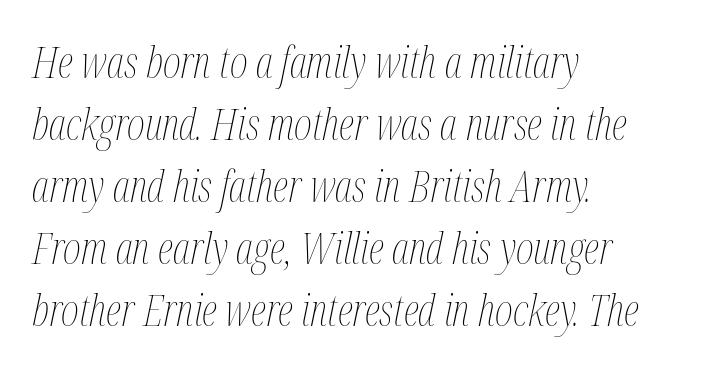
Here the designer chose a conventional face with non-uniform glyph widths. These glyphs show unthickened strokes, regular width or finer. This sample uses plain, unmodified letter spacing. The rendering anchors every line to the left-hand side. The passage shown leans; its letterforms are oblique.
